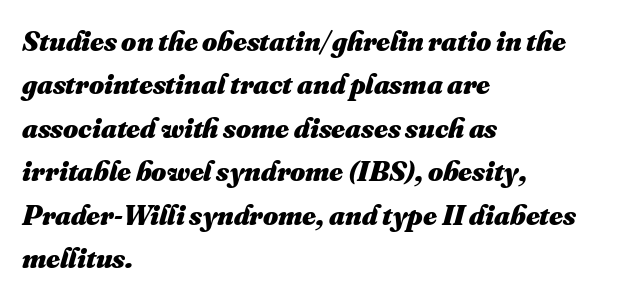
The image shows 29 px heavy type; set left-aligned, normal line spacing (1.5x), normal letter spacing, not underlined; medium stroke contrast and a small x-height.
